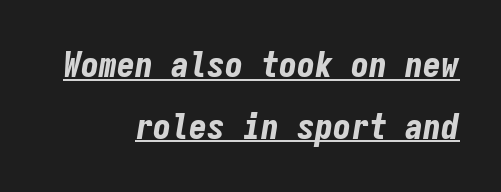
The image shows 36 px bold, condensed type, italic (leaning right), monospaced; set right-aligned, line spacing 1.71x, normal letter spacing, underlined; low stroke contrast and a medium x-height.
